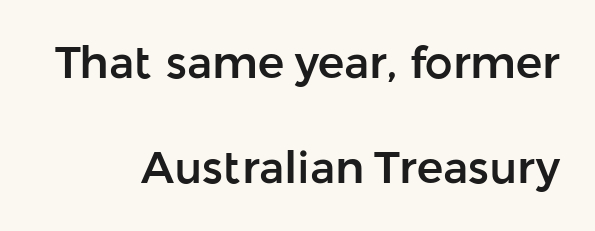
The image shows 44 px sans-serif type, upright; set right-aligned, loose line spacing (2.39x), normal letter spacing, not underlined; low stroke contrast and a medium x-height.
